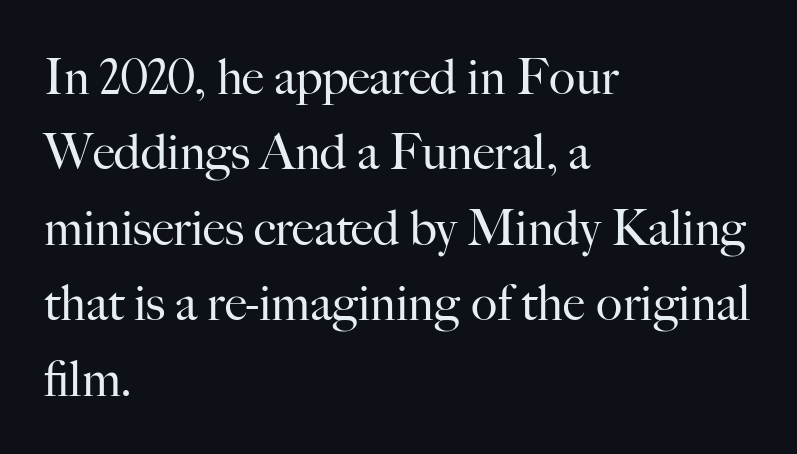
Q: Is the text bold? A: No.
Q: Is the text italic (slanted)? A: No, it is upright.
Q: Is the typeface a serif or a sans-serif typeface? A: Serif.
Q: Is the text underlined? A: No.
Q: How is the paragraph aligned? A: Left-aligned.
Q: Is the spacing between letters normal or unusually wide? A: Normal.
Q: Is the spacing between lines tight, normal or loose? A: Normal.
Q: Width (condensed, normal, or wide)? A: Normal.
Q: Stroke contrast? A: High.
Q: x-height? A: Small.
Q: Monospaced? A: No.
